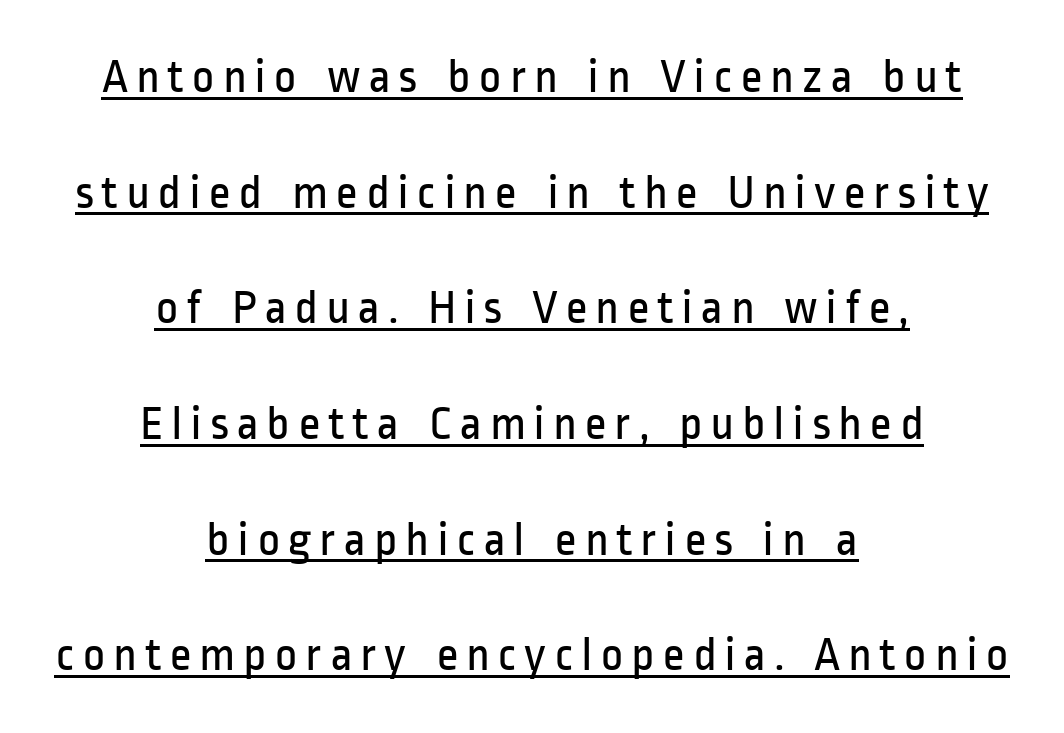
{"serif": "no", "italic": "no", "bold": "no", "weight": "regular", "width": "condensed", "stroke_contrast": "low", "x_height": "medium", "monospaced": "no", "underline": "yes", "align": "center", "line_spacing": "loose", "line_spacing_ratio": 2.36, "glyph_px": 49}
